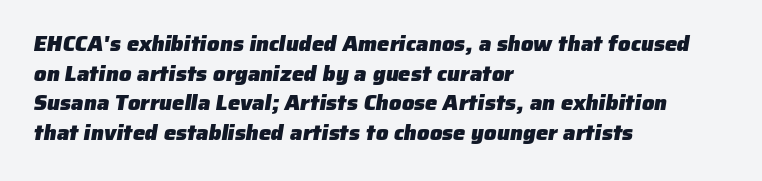
{"bold": "yes", "underline": "no", "align": "left", "line_spacing": "normal", "line_spacing_ratio": 1.35, "letter_spacing": "normal", "letter_spacing_em": 0.0, "glyph_px": 22}
